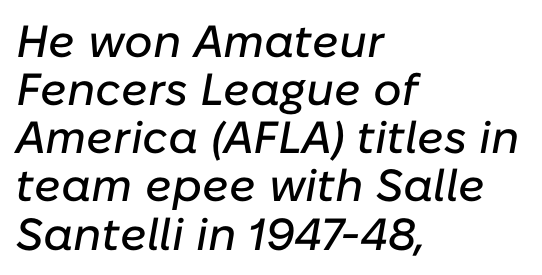
Line starts are locked; line ends wander. Anything drawn beneath the words? Only blank space. Nobody touched the tracking dial on this one. Summary of vertical rhythm: compact, with narrow interline spacing.
